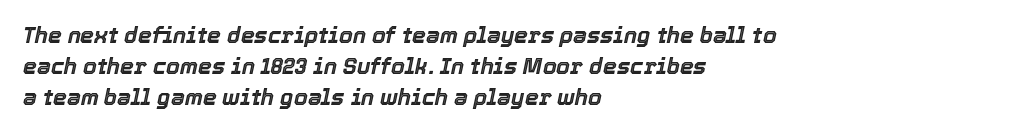
Q: Is the text italic (slanted)? A: Yes, it leans right by about 12 degrees.
Q: Is the text underlined? A: No.
Q: How is the paragraph aligned? A: Left-aligned.
Q: Is the spacing between letters normal or unusually wide? A: Normal.
Q: Is the spacing between lines tight, normal or loose? A: Normal.
